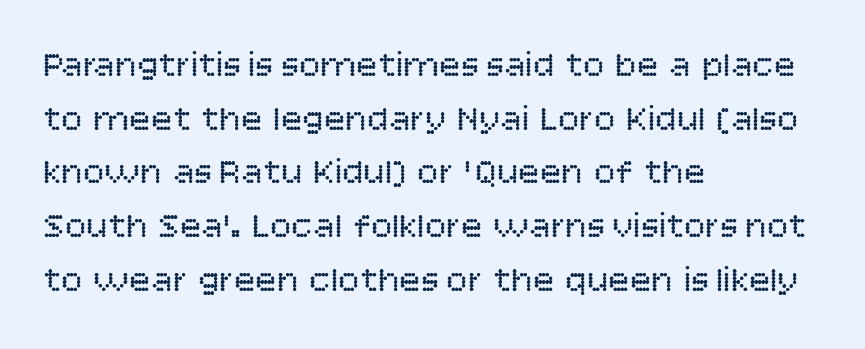
Bare-footed words on every line. Is this a fixed-width face? No — the glyphs have proportional, varying widths. There is no visible air inserted between adjacent glyphs. Summary of weight: not heavy and not bold. The text block is weighted toward the left margin, trailing off unevenly rightward.
